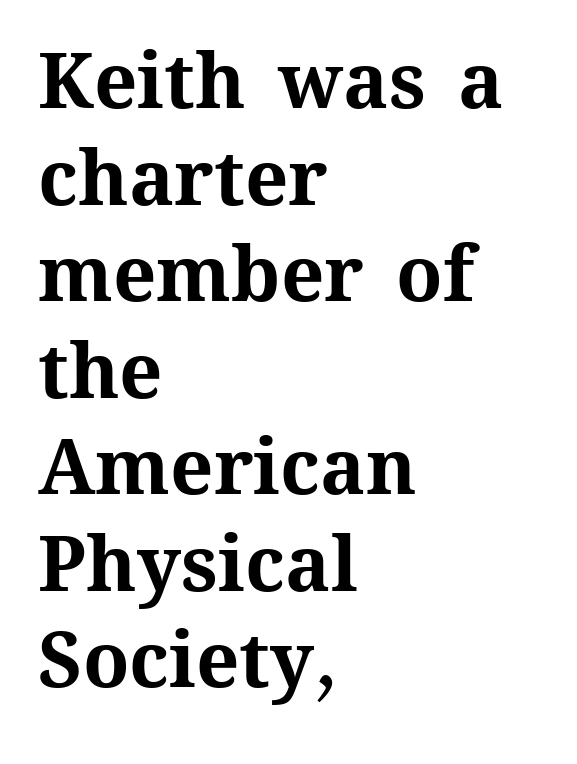
{"italic": "no", "bold": "yes", "weight": "bold", "width": "normal", "stroke_contrast": "medium", "x_height": "medium", "monospaced": "no", "underline": "no", "align": "left", "line_spacing": "normal", "line_spacing_ratio": 1.27, "letter_spacing": "normal", "letter_spacing_em": 0.0, "glyph_px": 76}
